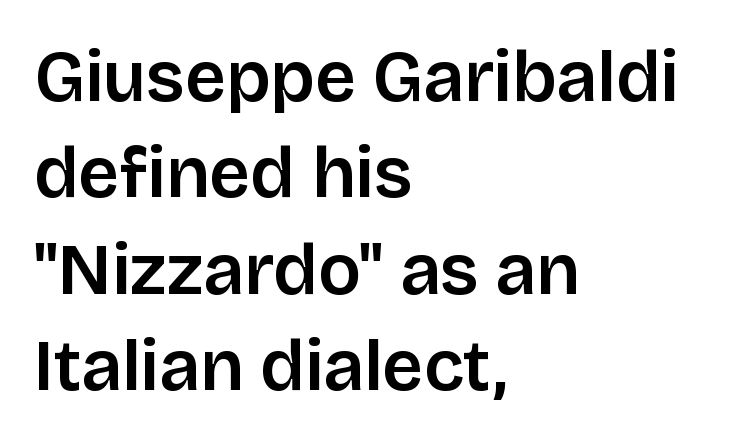
The image shows 72 px semibold sans-serif type, upright; set left-aligned, normal line spacing (1.34x), normal letter spacing, not underlined; low stroke contrast and a large x-height.
